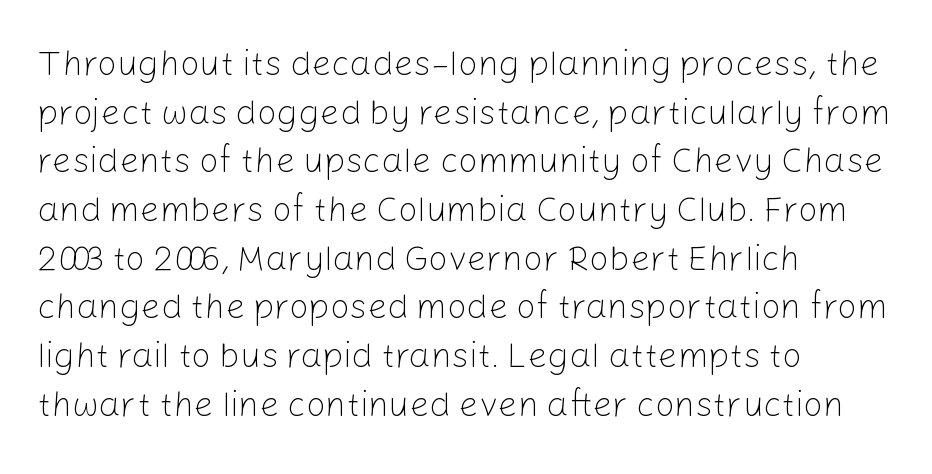
{"serif": "no", "italic": "no", "bold": "no", "weight": "light", "width": "normal", "stroke_contrast": "low", "x_height": "medium", "monospaced": "no", "underline": "no", "align": "left", "line_spacing": "normal", "line_spacing_ratio": 1.39, "letter_spacing": "normal", "letter_spacing_em": 0.0, "glyph_px": 35}
